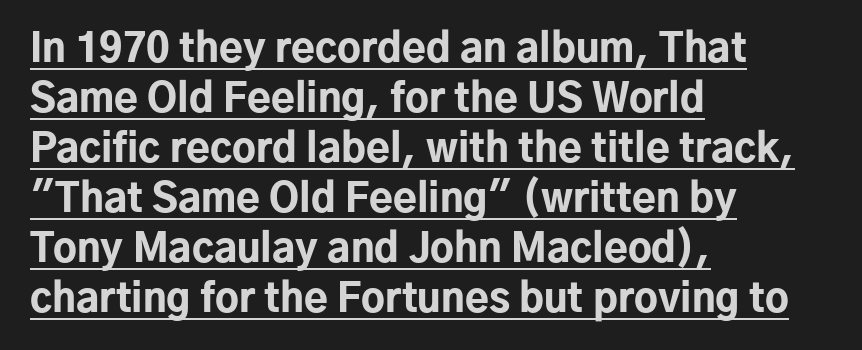
Q: Is the text bold? A: Yes.
Q: Is the text italic (slanted)? A: No, it is upright.
Q: Is the typeface a serif or a sans-serif typeface? A: Sans-serif.
Q: Is the text underlined? A: Yes.
Q: How is the paragraph aligned? A: Left-aligned.
Q: Is the spacing between letters normal or unusually wide? A: Normal.
Q: Is the spacing between lines tight, normal or loose? A: Normal.
Q: Width (condensed, normal, or wide)? A: Normal.
Q: Stroke contrast? A: Low.
Q: x-height? A: Medium.
Q: Monospaced? A: No.
